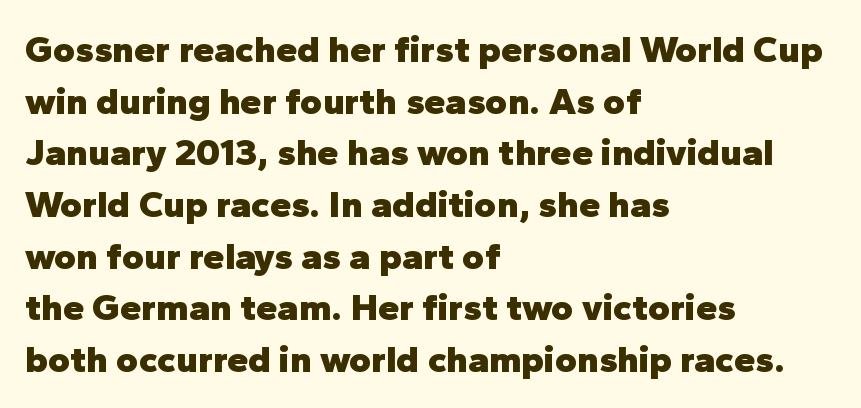
The lettering stays uniformly vertical, giving the passage a roman look. The strip under each line holds only bare page. Observe the absence of serifs on each vertical stroke in this sample. Summary of weight: heavy, a full bold. The line-height multiplier appears to be the usual default.
